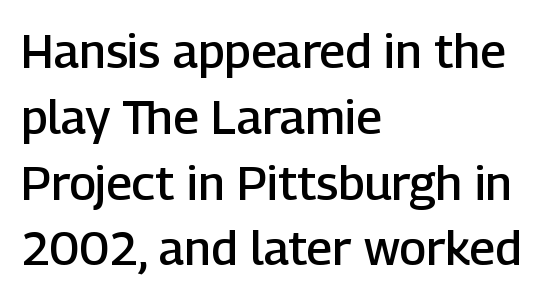
The rendering anchors every line to the left-hand side. Looks like regular typesetting: each glyph gets only the width it needs. Glyph-to-glyph distance matches everyday printed text. Honestly, the row spacing looks completely unremarkable. The baseline area is clear.
